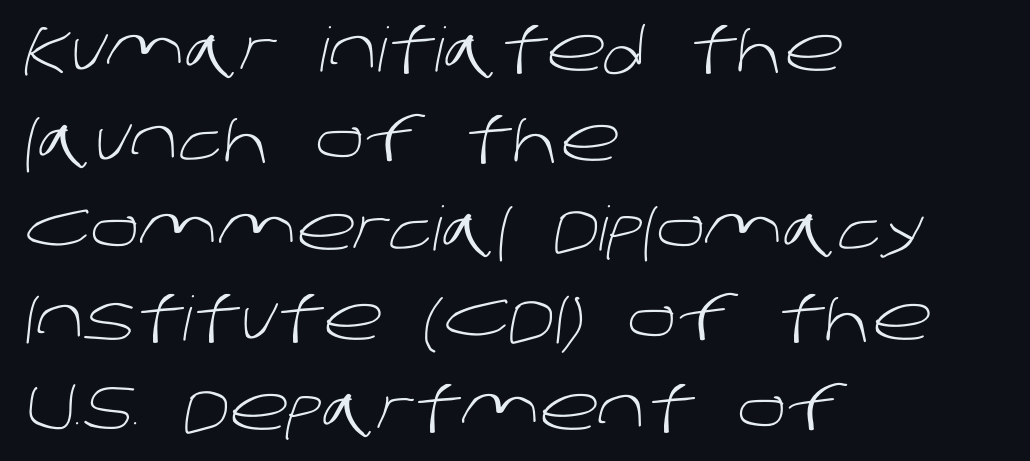
The image shows 61 px light sans-serif type; set left-aligned, normal line spacing (1.47x), normal letter spacing, not underlined; low stroke contrast and a large x-height.
